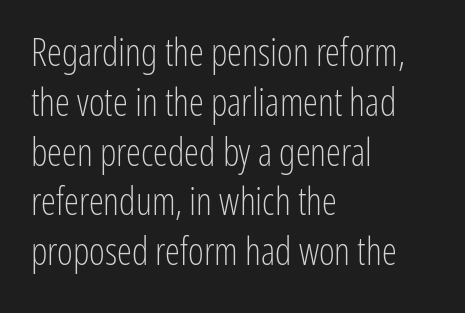
{"serif": "no", "italic": "no", "bold": "no", "weight": "light", "width": "condensed", "stroke_contrast": "low", "x_height": "medium", "monospaced": "no", "underline": "no", "align": "left", "line_spacing": "normal", "line_spacing_ratio": 1.31, "letter_spacing": "normal", "letter_spacing_em": 0.0, "glyph_px": 38}
